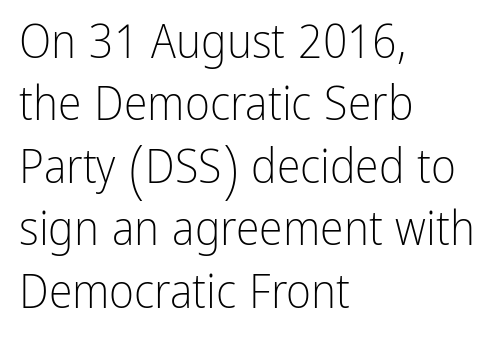
{"serif": "no", "italic": "no", "bold": "no", "weight": "light", "width": "condensed", "stroke_contrast": "low", "x_height": "medium", "monospaced": "no", "underline": "no", "align": "left", "line_spacing": "normal", "line_spacing_ratio": 1.3, "letter_spacing": "normal", "letter_spacing_em": 0.0, "glyph_px": 48}
